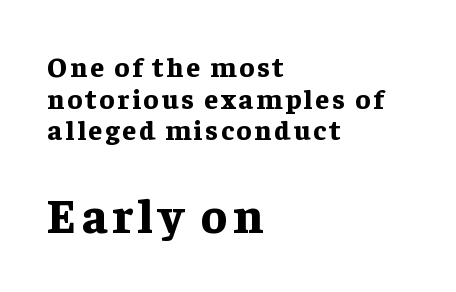
{"serif": "yes", "italic": "no", "bold": "yes", "weight": "bold", "width": "normal", "stroke_contrast": "low", "x_height": "medium", "monospaced": "no", "underline": "no", "align": "left", "line_spacing": "tight", "line_spacing_ratio": 1.13, "larger_block": "second", "size_ratio": 1.75, "glyph_px": 49}
